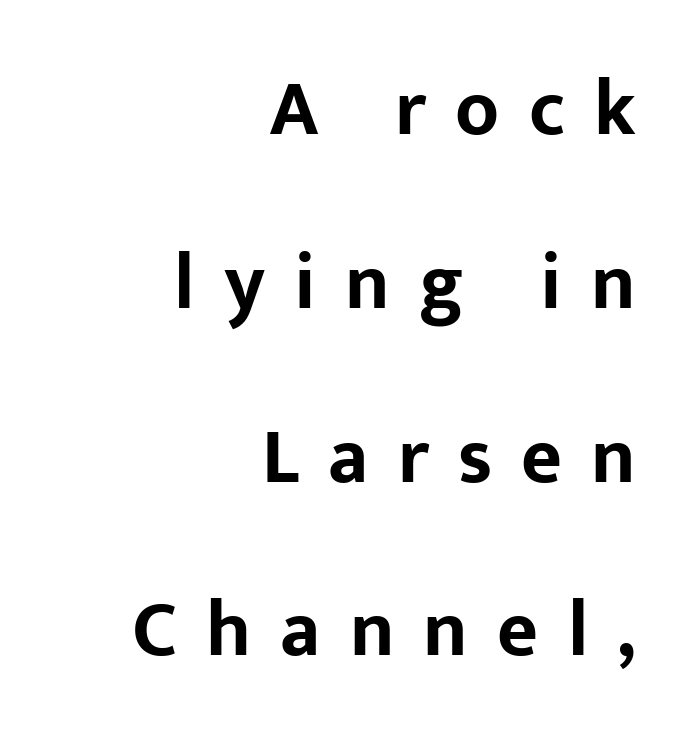
If you drew a line through each stem, it would be perfectly vertical. Character widths vary here, with narrow letters taking less room than wide ones. Words float on clear page, feet unadorned. I'd describe the lettering as bold — thick and assertive. Stroke terminals: plain, sans-serif.
